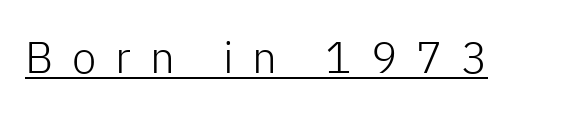
The image shows 44 px light sans-serif type, upright; set unusually wide letter spacing (+0.43 em), underlined; low stroke contrast and a medium x-height.
